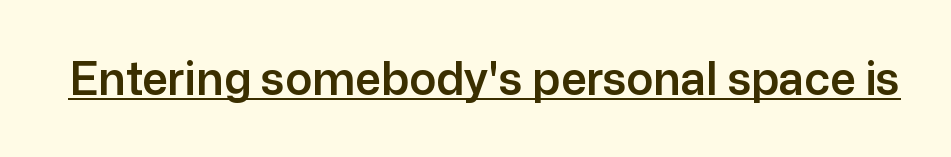
{"serif": "no", "italic": "no", "width": "normal", "stroke_contrast": "low", "x_height": "medium", "monospaced": "no", "underline": "yes", "letter_spacing": "normal", "letter_spacing_em": 0.0, "glyph_px": 45}
